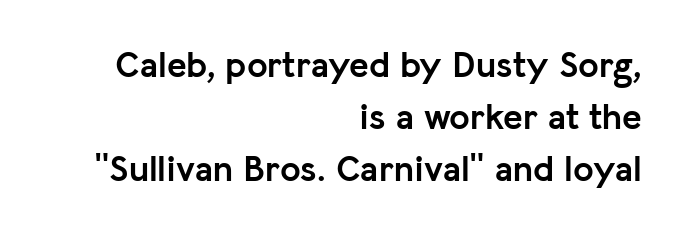
The image shows 37 px semibold sans-serif type, upright; set right-aligned, normal line spacing (1.4x), normal letter spacing, not underlined; low stroke contrast and a medium x-height.
